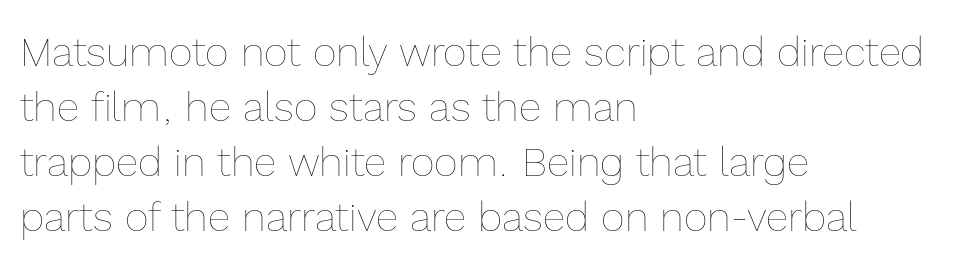
{"italic": "no", "bold": "no", "weight": "thin", "width": "normal", "x_height": "medium", "monospaced": "no", "underline": "no", "align": "left", "line_spacing": "normal", "line_spacing_ratio": 1.34, "letter_spacing": "normal", "letter_spacing_em": 0.0, "glyph_px": 41}
